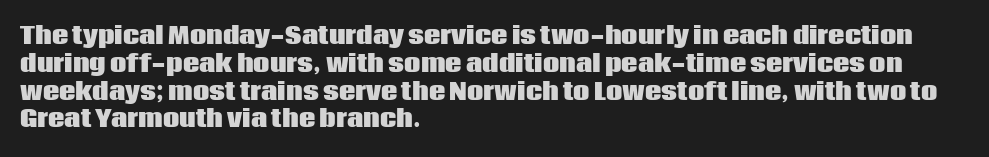
The image shows 23 px bold type, upright; set left-aligned, line spacing 1.21x, normal letter spacing, not underlined.
